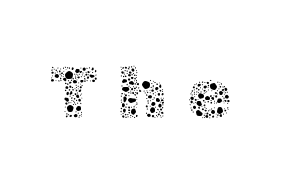
Q: Is the text bold? A: No.
Q: Is the text italic (slanted)? A: No, it is upright.
Q: Is the text underlined? A: No.
Q: Is the spacing between letters normal or unusually wide? A: Unusually wide.
Q: Width (condensed, normal, or wide)? A: Normal.
Q: x-height? A: Medium.
Q: Monospaced? A: No.
